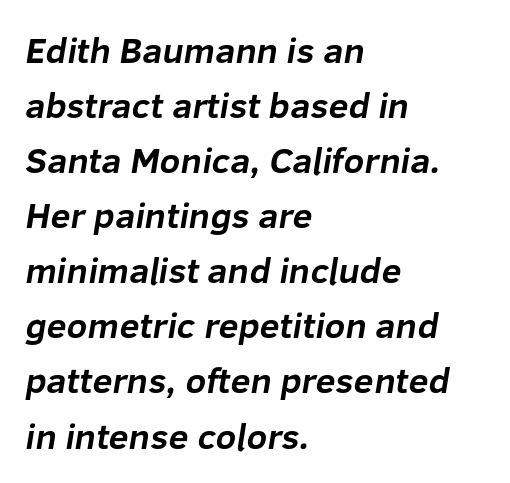
The image shows 36 px bold sans-serif type; set left-aligned, normal line spacing (1.53x), normal letter spacing, not underlined; low stroke contrast and a medium x-height.
